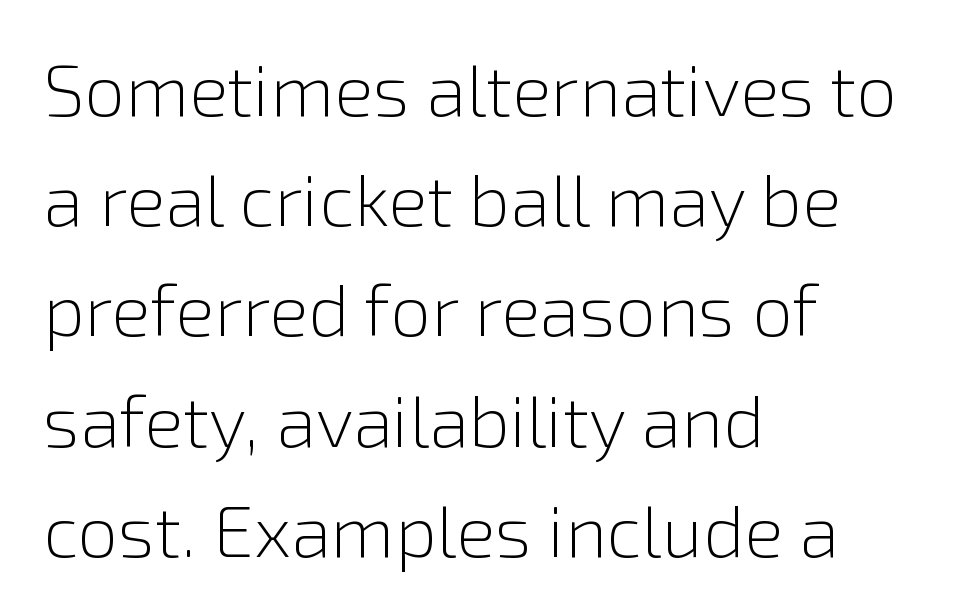
{"serif": "no", "italic": "no", "bold": "no", "weight": "light", "width": "normal", "x_height": "medium", "monospaced": "no", "underline": "no", "align": "left", "line_spacing": "normal", "line_spacing_ratio": 1.51, "letter_spacing": "normal", "letter_spacing_em": 0.0, "glyph_px": 73}
